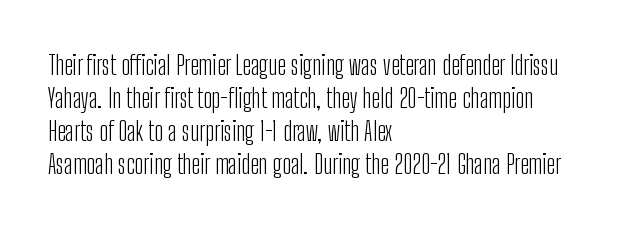
The type sits square on the baseline with zero lean. All the whitespace from short lines collects on the right. Students, note that the glyphs here touch the page at normal intervals. Weight class: somewhere from thin through regular. The foot of each line stays bare and open.
